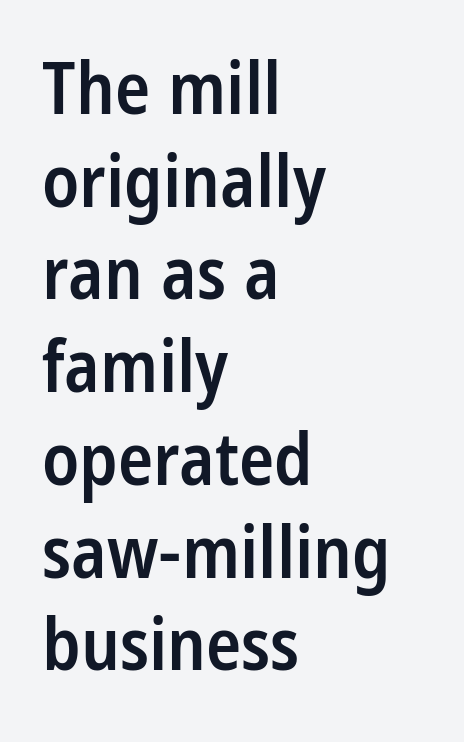
Note the varied advance widths — an 'i' is clearly narrower than an 'm'. The designer left line spacing at the default. The zone under the glyphs is completely vacant. The typography opts for an upright posture over an oblique one. The passage is arranged the way most books set body copy — flush left.
